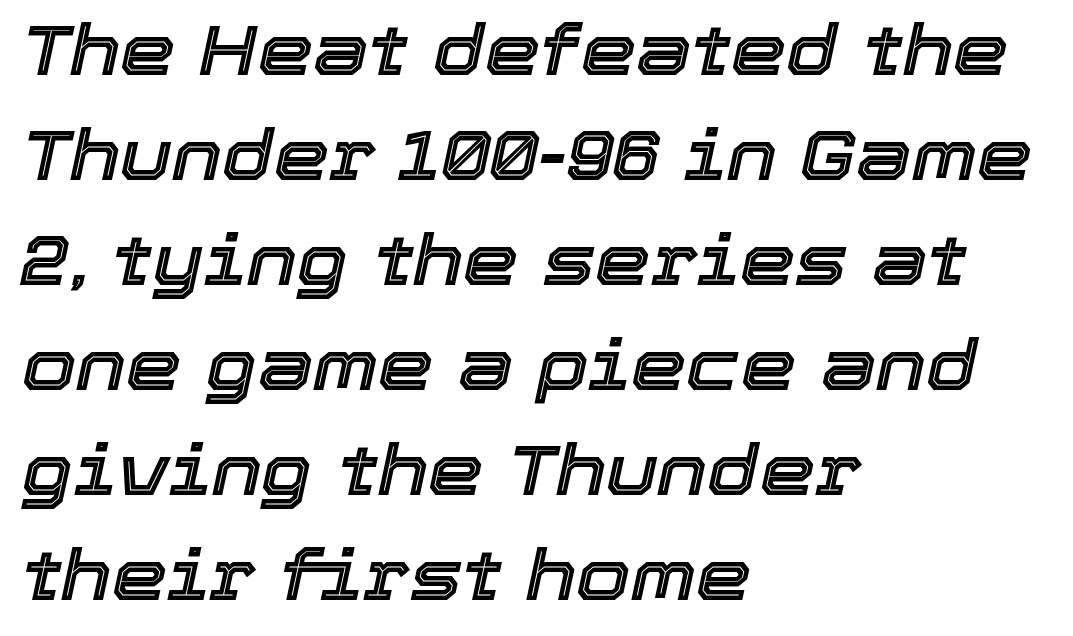
{"italic": "yes", "lean": "right", "slant_degrees": 12, "width": "normal", "x_height": "medium", "monospaced": "no", "underline": "no", "align": "left", "line_spacing": "normal", "line_spacing_ratio": 1.5, "letter_spacing": "normal", "letter_spacing_em": 0.0, "glyph_px": 70}
